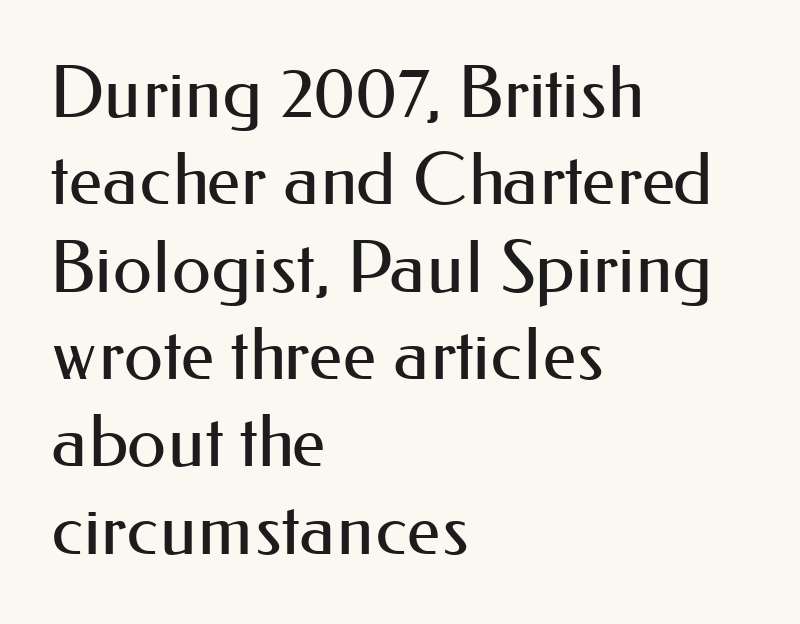
{"serif": "no", "italic": "no", "bold": "no", "weight": "regular", "width": "normal", "stroke_contrast": "medium", "x_height": "small", "monospaced": "no", "underline": "no", "align": "left", "line_spacing_ratio": 1.23, "letter_spacing": "normal", "letter_spacing_em": 0.0, "glyph_px": 71}
